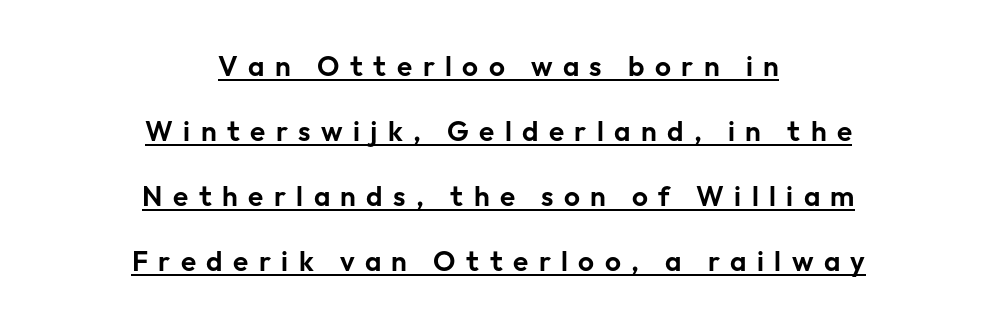
Q: Is the text italic (slanted)? A: No, it is upright.
Q: Is the typeface a serif or a sans-serif typeface? A: Sans-serif.
Q: Is the text underlined? A: Yes.
Q: How is the paragraph aligned? A: Centered.
Q: Is the spacing between letters normal or unusually wide? A: Unusually wide.
Q: Is the spacing between lines tight, normal or loose? A: Loose.
Q: Width (condensed, normal, or wide)? A: Normal.
Q: Stroke contrast? A: Low.
Q: x-height? A: Medium.
Q: Monospaced? A: No.
